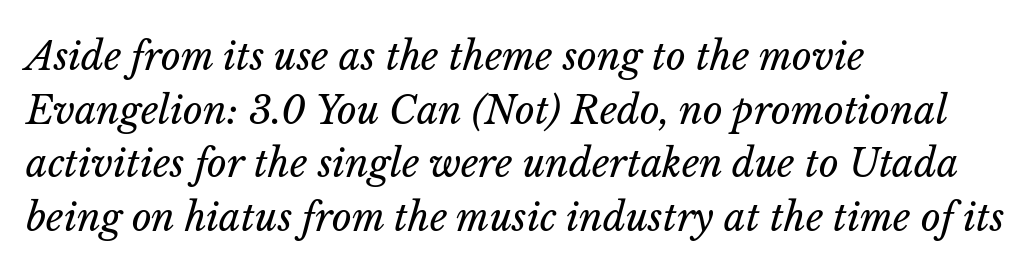
Default kerning and tracking; the words read as compact shapes. Heft: none added — not bold. A typesetter would mark this as italic. Beneath every word, the page is bare. The lines in this sample share a left origin and differ only in where they stop.
